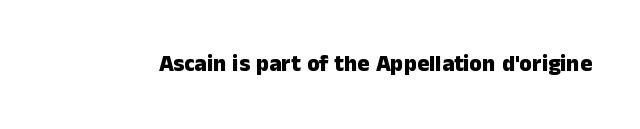
The image shows 23 px bold type, upright; set normal letter spacing, not underlined.
